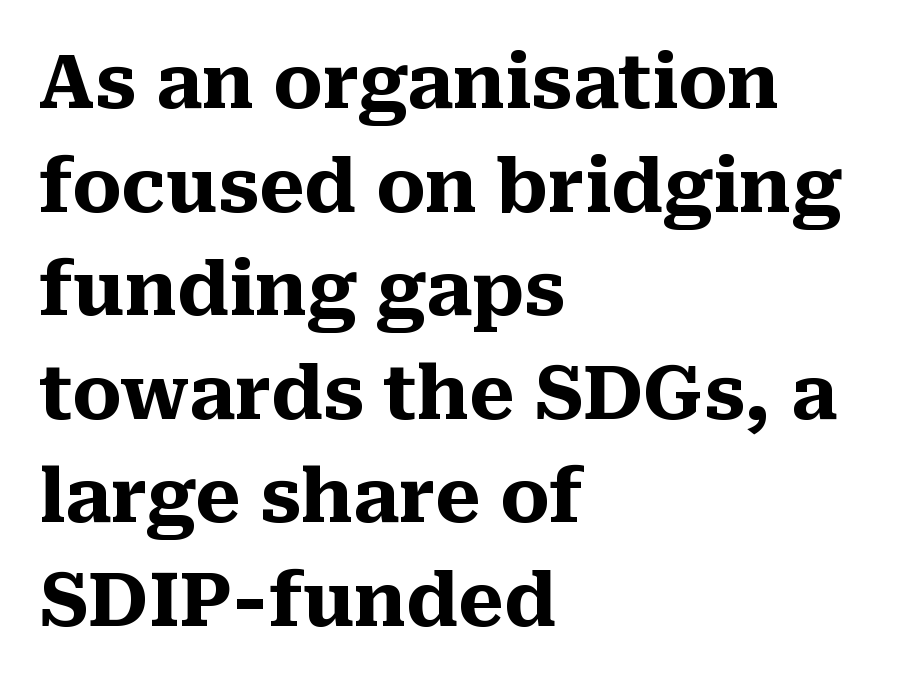
Q: Is the text bold? A: Yes.
Q: Is the text italic (slanted)? A: No, it is upright.
Q: Is the typeface a serif or a sans-serif typeface? A: Serif.
Q: Is the text underlined? A: No.
Q: How is the paragraph aligned? A: Left-aligned.
Q: Is the spacing between letters normal or unusually wide? A: Normal.
Q: Is the spacing between lines tight, normal or loose? A: Normal.
Q: Width (condensed, normal, or wide)? A: Normal.
Q: Stroke contrast? A: Medium.
Q: x-height? A: Medium.
Q: Monospaced? A: No.
